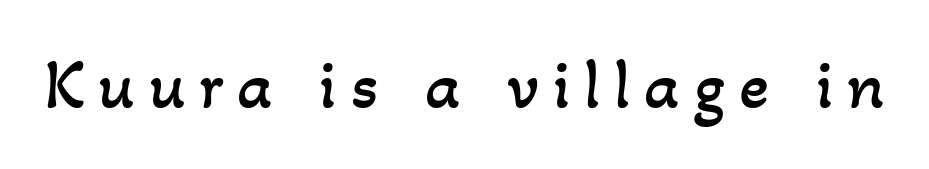
The image shows 70 px regular-weight type; set unusually wide letter spacing (+0.2 em), not underlined; low stroke contrast and a small x-height.
